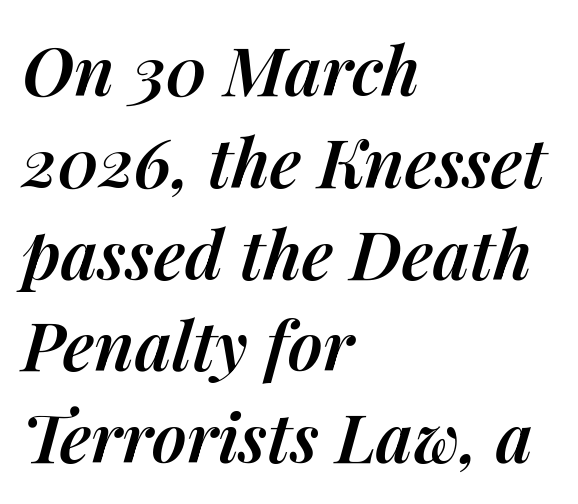
The image shows 68 px semibold type, italic (leaning right); set left-aligned, normal line spacing (1.35x), normal letter spacing, not underlined; medium stroke contrast and a medium x-height.
